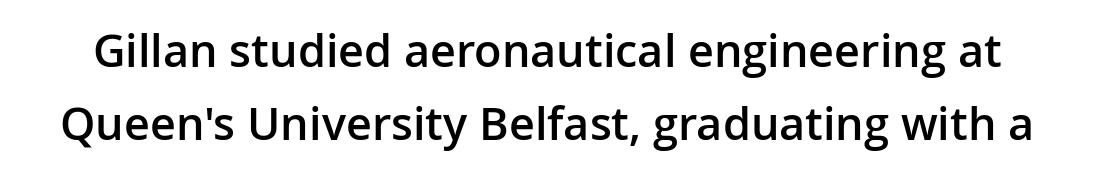
Ordinary non-slanted type is in use. Nope, no serifs anywhere on these letters. A bit beefed up — I'd call it semibold rather than bold. Think of a printed novel: that variable character pitch is what you see here. Between one letter and the next there's only the usual sliver of space.
